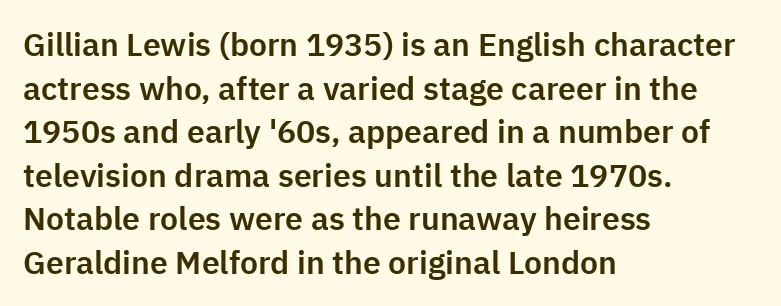
{"serif": "no", "italic": "no", "width": "normal", "stroke_contrast": "low", "x_height": "medium", "monospaced": "no", "underline": "no", "align": "left", "line_spacing": "normal", "line_spacing_ratio": 1.36, "letter_spacing": "normal", "letter_spacing_em": 0.0, "glyph_px": 32}
